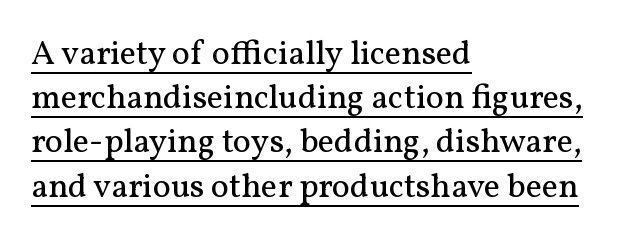
{"serif": "yes", "italic": "no", "bold": "no", "weight": "regular", "width": "normal", "stroke_contrast": "medium", "x_height": "medium", "monospaced": "no", "underline": "yes", "align": "left", "line_spacing": "normal", "line_spacing_ratio": 1.3, "letter_spacing": "normal", "letter_spacing_em": 0.0, "glyph_px": 34}
